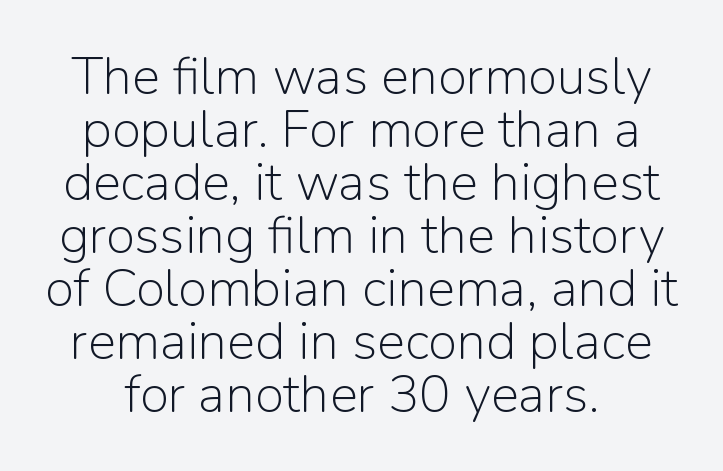
These lines are rendered in a variable-pitch font. Check under the words: just untouched page. Posture: vertical. The rendering shows plain stroke endings on the letterforms — a sans-serif design. Reading down the column, the eye jumps only a short way to each next line.
